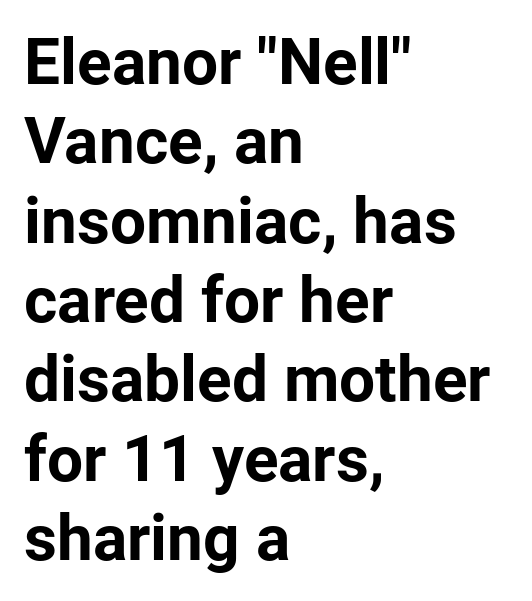
Q: Is the text bold? A: Yes.
Q: Is the text italic (slanted)? A: No, it is upright.
Q: Is the typeface a serif or a sans-serif typeface? A: Sans-serif.
Q: Is the text underlined? A: No.
Q: How is the paragraph aligned? A: Left-aligned.
Q: Is the spacing between letters normal or unusually wide? A: Normal.
Q: Width (condensed, normal, or wide)? A: Normal.
Q: Stroke contrast? A: Low.
Q: x-height? A: Medium.
Q: Monospaced? A: No.
